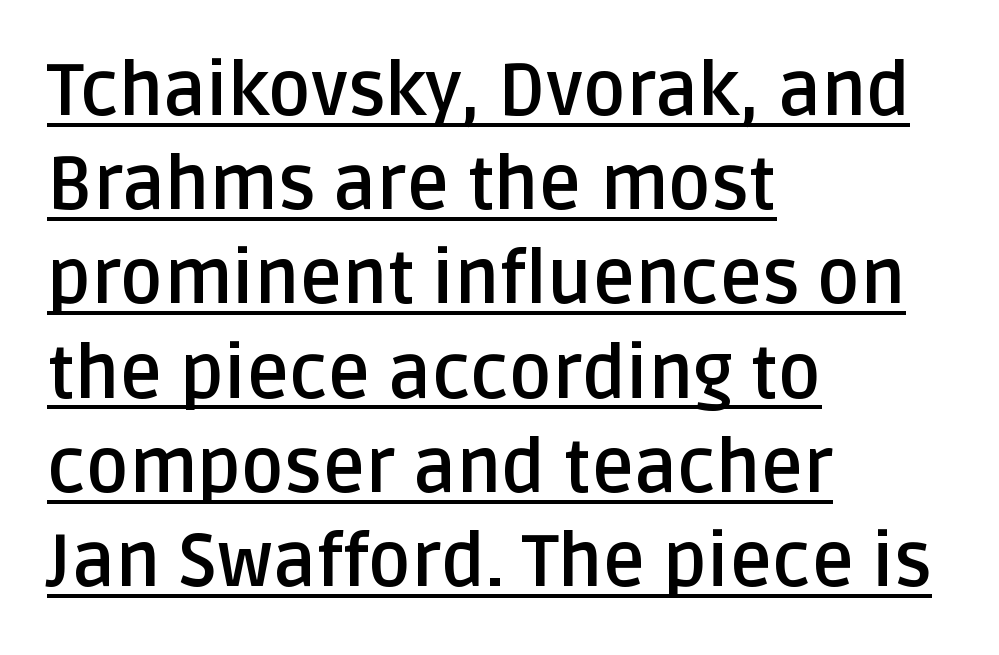
Style check: upright. Leftover space on each line is placed entirely after the last word. Glyph-to-glyph distance matches everyday printed text. A sans-serif font was chosen for this passage. This sample has the flowing, uneven cadence of proportional lettering. Does the weight exceed regular? Yes, all the way to bold.
